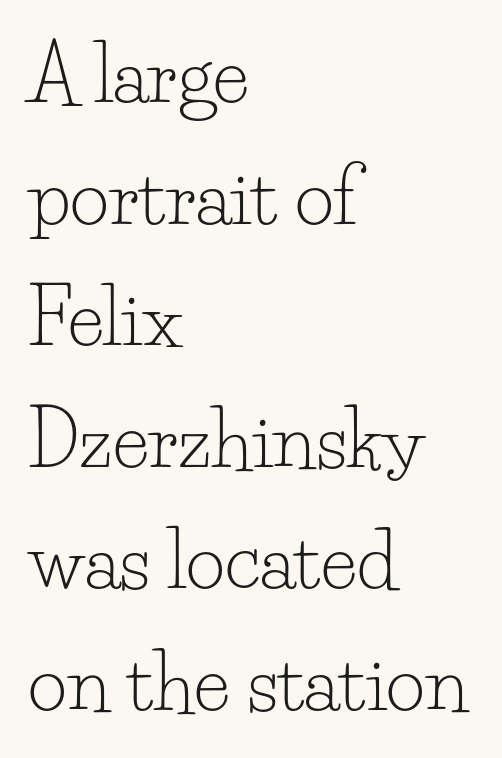
Q: Is the text bold? A: No.
Q: Is the text italic (slanted)? A: No, it is upright.
Q: Is the typeface a serif or a sans-serif typeface? A: Serif.
Q: Is the text underlined? A: No.
Q: How is the paragraph aligned? A: Left-aligned.
Q: Is the spacing between letters normal or unusually wide? A: Normal.
Q: Is the spacing between lines tight, normal or loose? A: Normal.
Q: Width (condensed, normal, or wide)? A: Normal.
Q: Stroke contrast? A: Low.
Q: x-height? A: Small.
Q: Monospaced? A: No.
